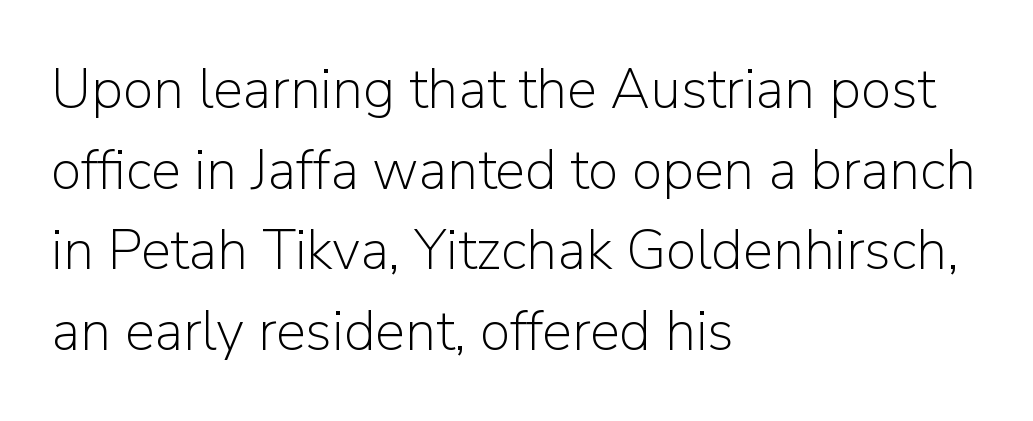
The image shows 56 px light sans-serif type, upright; set left-aligned, normal line spacing (1.44x), normal letter spacing, not underlined; low stroke contrast and a medium x-height.
